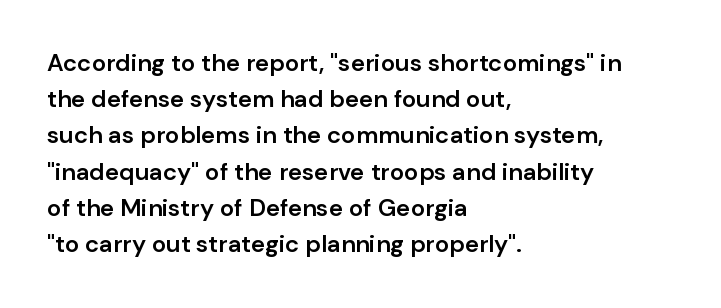
{"italic": "no", "bold": "semi", "underline": "no", "align": "left", "line_spacing": "normal", "line_spacing_ratio": 1.51, "letter_spacing": "normal", "letter_spacing_em": 0.0, "glyph_px": 24}
